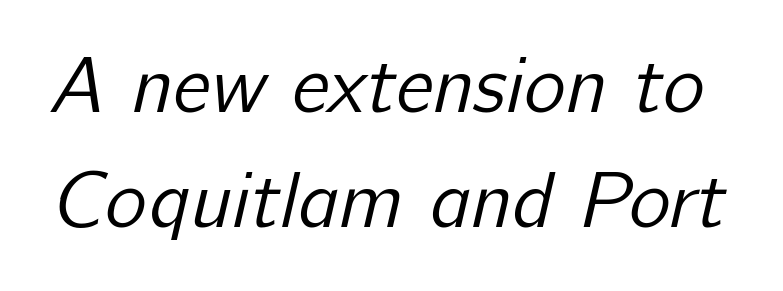
The image shows 79 px regular-weight sans-serif type; set normal line spacing (1.45x), normal letter spacing, not underlined; low stroke contrast and a medium x-height.
